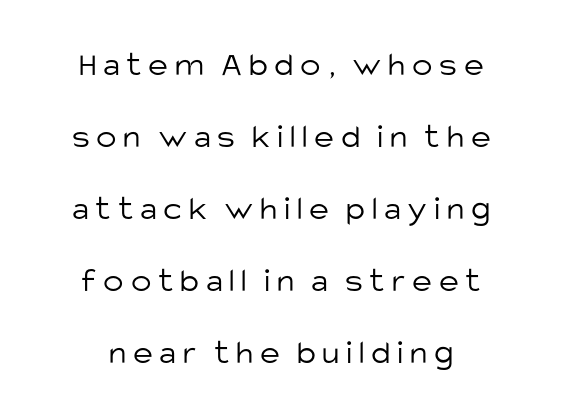
The image shows 34 px light sans-serif type, upright; set loose line spacing (2.12x), unusually wide letter spacing (+0.2 em), not underlined; low stroke contrast and a large x-height.
